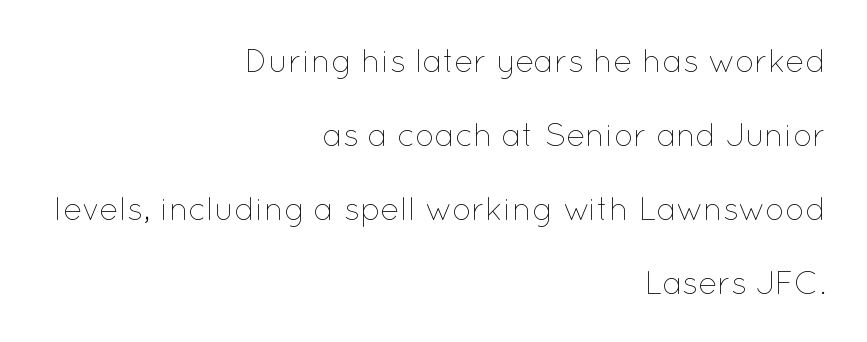
{"italic": "no", "bold": "no", "weight": "thin", "width": "normal", "stroke_contrast": "low", "x_height": "medium", "monospaced": "no", "underline": "no", "align": "right", "line_spacing": "loose", "line_spacing_ratio": 2.31, "letter_spacing": "normal", "letter_spacing_em": 0.0, "glyph_px": 32}
